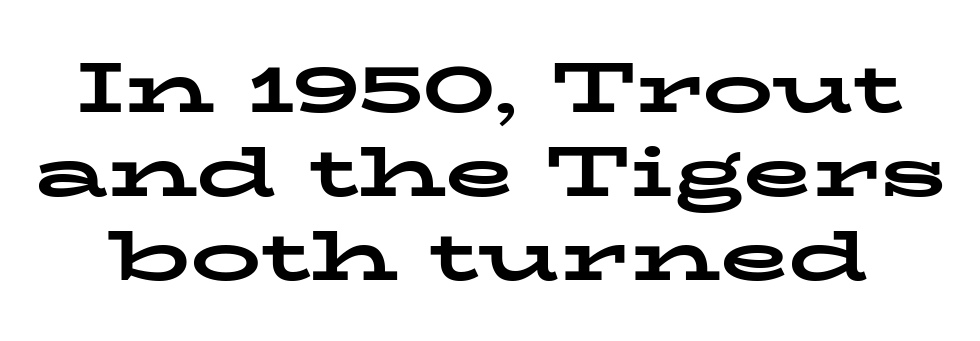
Q: Is the text bold? A: Yes.
Q: Is the text italic (slanted)? A: No, it is upright.
Q: Is the typeface a serif or a sans-serif typeface? A: Serif.
Q: Is the text underlined? A: No.
Q: Is the spacing between letters normal or unusually wide? A: Normal.
Q: Width (condensed, normal, or wide)? A: Wide.
Q: Stroke contrast? A: Low.
Q: x-height? A: Medium.
Q: Monospaced? A: No.
